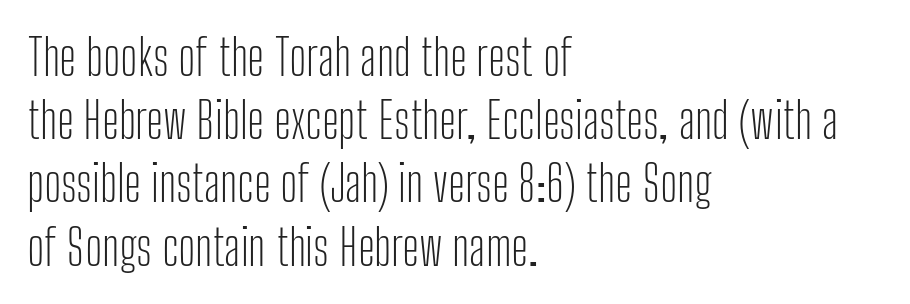
Quick note: interline space is typical. Think standard paragraph weight, or any step lighter than that. Is there any slant? The stems are plumb. Reading down the block, your eye returns to a fixed left position each line. No extra tracking has been applied to these lines. No word sits above an underline.
